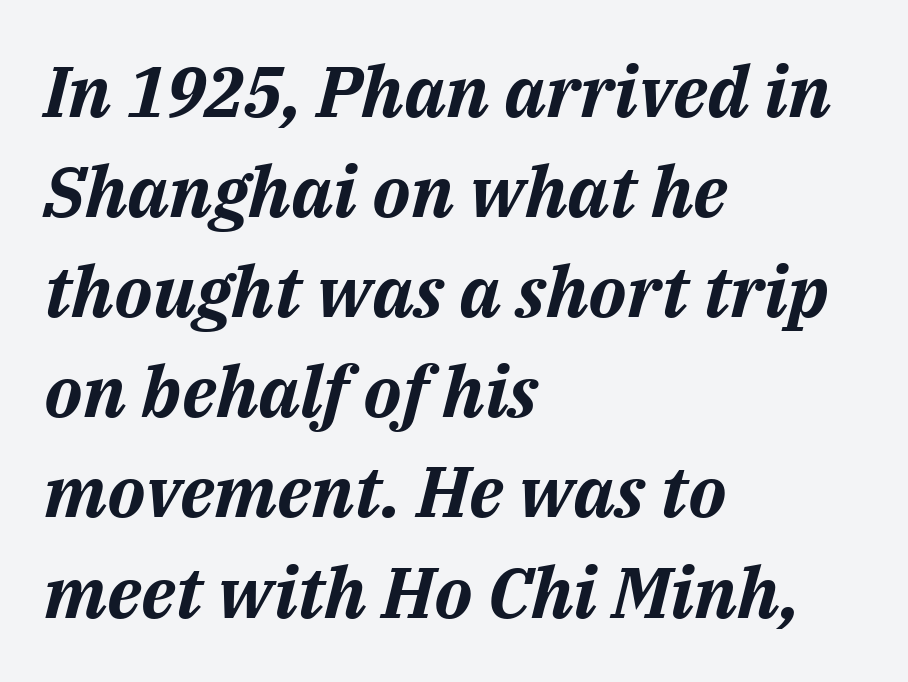
{"italic": "yes", "lean": "right", "slant_degrees": 14, "bold": "yes", "weight": "bold", "width": "normal", "stroke_contrast": "medium", "x_height": "medium", "monospaced": "no", "underline": "no", "align": "left", "line_spacing": "normal", "line_spacing_ratio": 1.41, "letter_spacing": "normal", "letter_spacing_em": 0.0, "glyph_px": 71}
